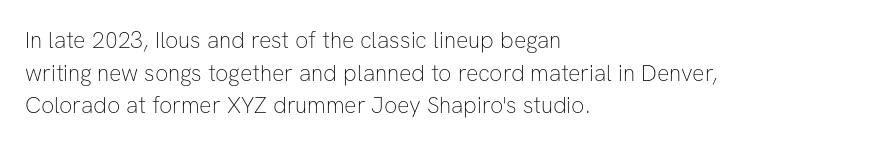
The image shows 23 px text type, upright; set left-aligned, normal line spacing (1.42x), normal letter spacing, not underlined.
